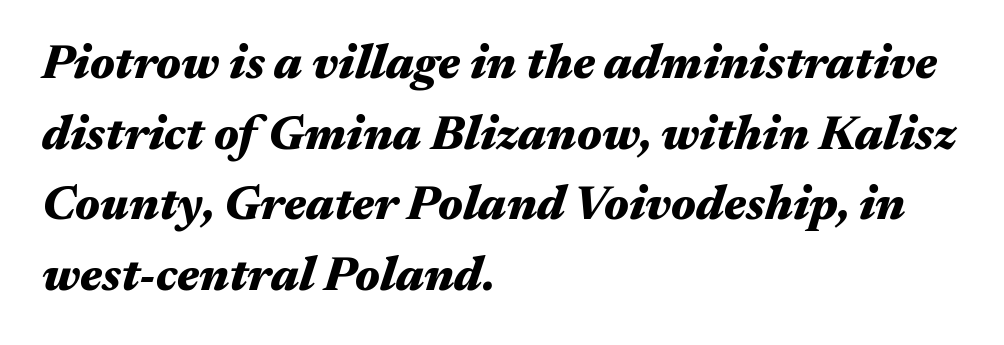
{"italic": "yes", "lean": "right", "slant_degrees": 17, "bold": "yes", "weight": "heavy", "width": "wide", "stroke_contrast": "medium", "x_height": "medium", "monospaced": "no", "underline": "no", "align": "left", "line_spacing": "normal", "line_spacing_ratio": 1.47, "letter_spacing": "normal", "letter_spacing_em": 0.0, "glyph_px": 48}
